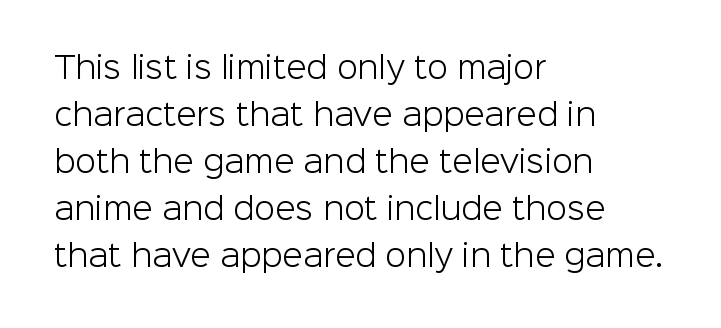
Q: Is the text bold? A: No.
Q: Is the text italic (slanted)? A: No, it is upright.
Q: Is the typeface a serif or a sans-serif typeface? A: Sans-serif.
Q: Is the text underlined? A: No.
Q: How is the paragraph aligned? A: Left-aligned.
Q: Is the spacing between letters normal or unusually wide? A: Normal.
Q: Is the spacing between lines tight, normal or loose? A: Normal.
Q: Width (condensed, normal, or wide)? A: Normal.
Q: Stroke contrast? A: Low.
Q: x-height? A: Medium.
Q: Monospaced? A: No.
